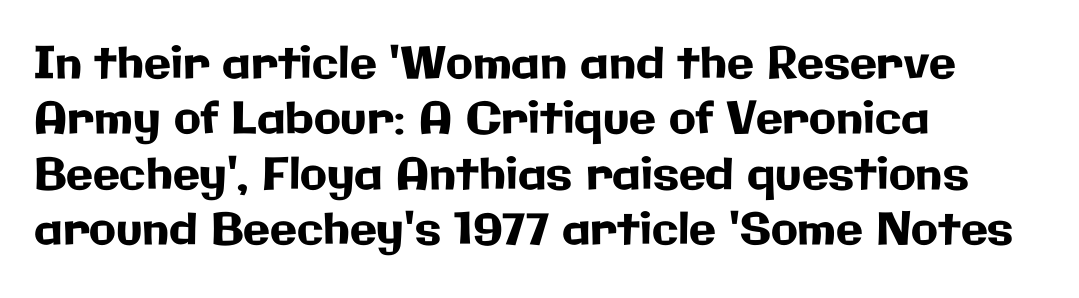
The image shows 44 px sans-serif type, upright; set left-aligned, normal line spacing (1.26x), normal letter spacing, not underlined; low stroke contrast and a medium x-height.
